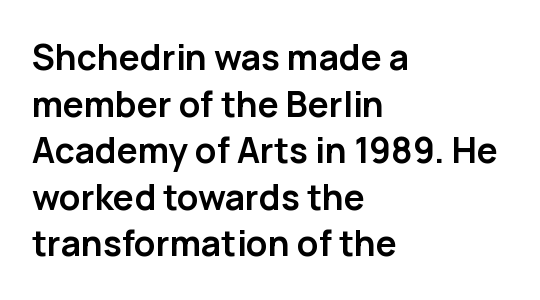
Has an underline been added? It has not. If you drew a ruler down the left edge, every line would touch it. Spacing verdict: proportional, widths tailored to each character. Classification — sans serif. Nothing unusual about the tracking: characters are spaced as the font intends.
